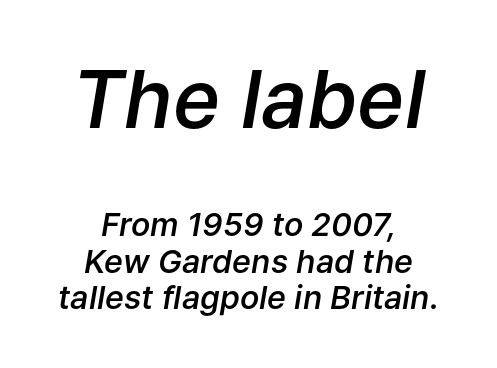
{"italic": "yes", "lean": "right", "slant_degrees": 9, "bold": "semi", "weight": "semibold", "width": "normal", "stroke_contrast": "low", "x_height": "medium", "monospaced": "no", "underline": "no", "align": "center", "line_spacing": "tight", "line_spacing_ratio": 1.14, "letter_spacing": "normal", "letter_spacing_em": 0.0, "larger_block": "first", "size_ratio": 2.5, "glyph_px": 80}
